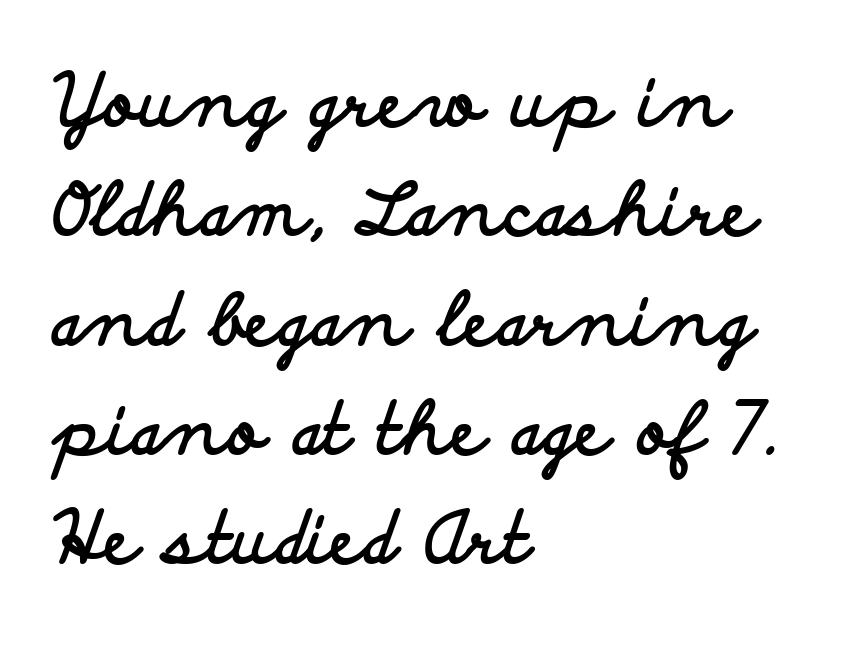
The image shows 71 px bold, wide sans-serif type; set left-aligned, normal line spacing (1.54x), normal letter spacing, not underlined; low stroke contrast and a small x-height.
